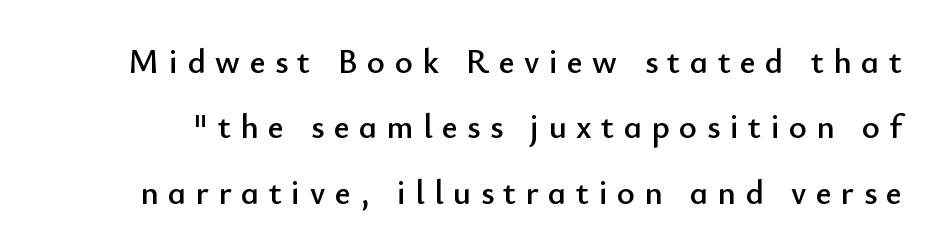
{"serif": "no", "italic": "no", "width": "normal", "stroke_contrast": "low", "x_height": "small", "monospaced": "no", "underline": "no", "line_spacing": "loose", "line_spacing_ratio": 1.92, "letter_spacing": "wide", "letter_spacing_em": 0.28, "glyph_px": 34}
